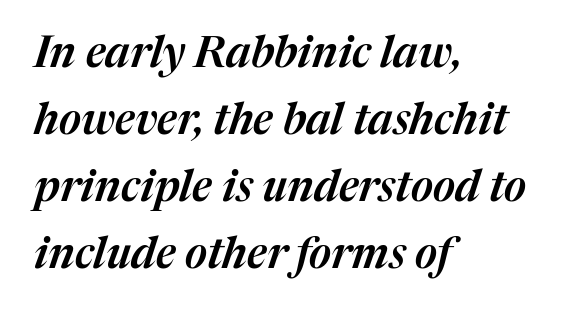
Q: Is the text italic (slanted)? A: Yes, it leans right by about 17 degrees.
Q: Is the text underlined? A: No.
Q: How is the paragraph aligned? A: Left-aligned.
Q: Is the spacing between letters normal or unusually wide? A: Normal.
Q: Is the spacing between lines tight, normal or loose? A: Normal.
Q: Width (condensed, normal, or wide)? A: Normal.
Q: Stroke contrast? A: Medium.
Q: x-height? A: Medium.
Q: Monospaced? A: No.
